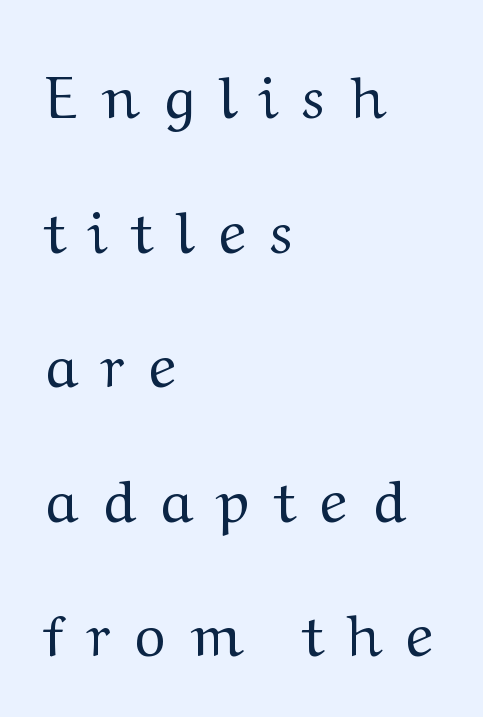
Glance below the letters and you will spot only blank space. Each new line begins a long way beneath the previous one. Do the characters align in a grid? No, the font is proportional. Caption: expanded tracking, letters set apart. The designer went with a serif here, giving each stem small feet.
